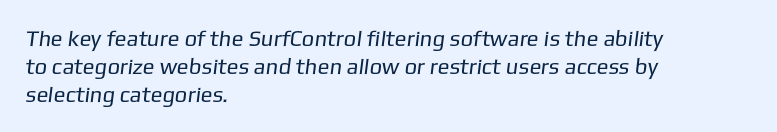
{"bold": "no", "underline": "no", "align": "left", "line_spacing": "normal", "line_spacing_ratio": 1.27, "letter_spacing": "normal", "letter_spacing_em": 0.0, "glyph_px": 22}
